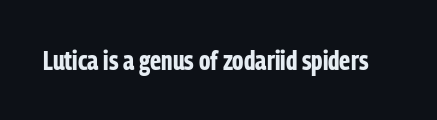
The image shows 27 px bold type, upright; set normal letter spacing, not underlined.
